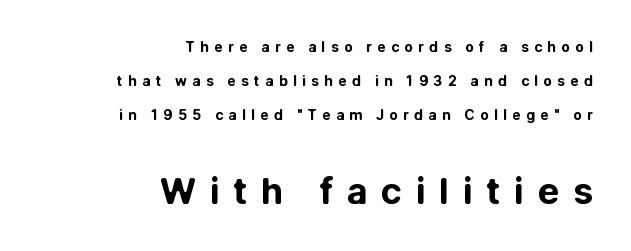
The image shows 36 px bold sans-serif type, upright; set right-aligned, loose line spacing (2.43x), unusually wide letter spacing (+0.38 em), not underlined; the second (bottom) block is 2.57x larger; low stroke contrast and a medium x-height.
